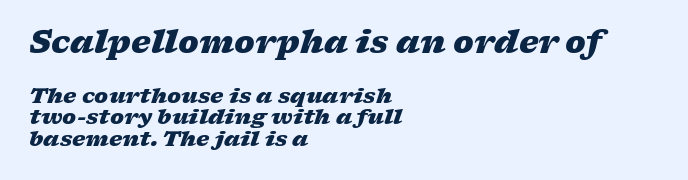
The image shows 31 px heavy, wide type, italic (leaning right); set left-aligned, tight line spacing (1.03x), normal letter spacing, not underlined; the first (top) block is 1.48x larger; low stroke contrast and a medium x-height.
